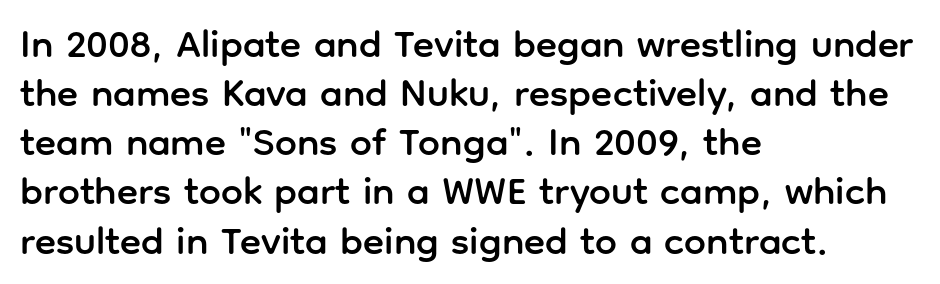
You could call the tracking neutral — neither tight nor loose. The area under the type is left untouched. Do the characters align in a grid? No, the font is proportional. In terms of letterform style, serifs are entirely absent. Left-aligned paragraph, ragged on the right.
